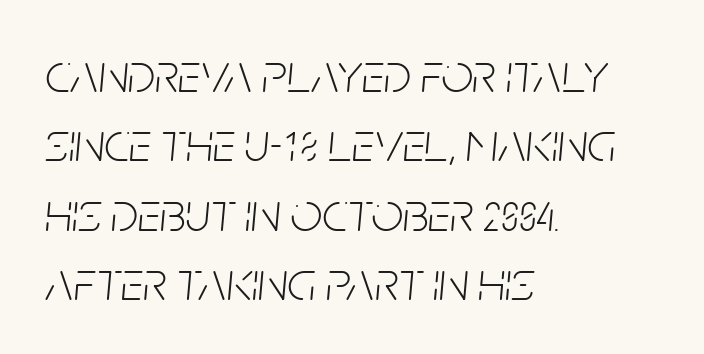
Q: Is the text bold? A: No.
Q: Is the text italic (slanted)? A: Yes, it leans right by about 5 degrees.
Q: Is the text underlined? A: No.
Q: How is the paragraph aligned? A: Left-aligned.
Q: Is the spacing between letters normal or unusually wide? A: Normal.
Q: Width (condensed, normal, or wide)? A: Condensed.
Q: Stroke contrast? A: Low.
Q: x-height? A: Large.
Q: Monospaced? A: No.
